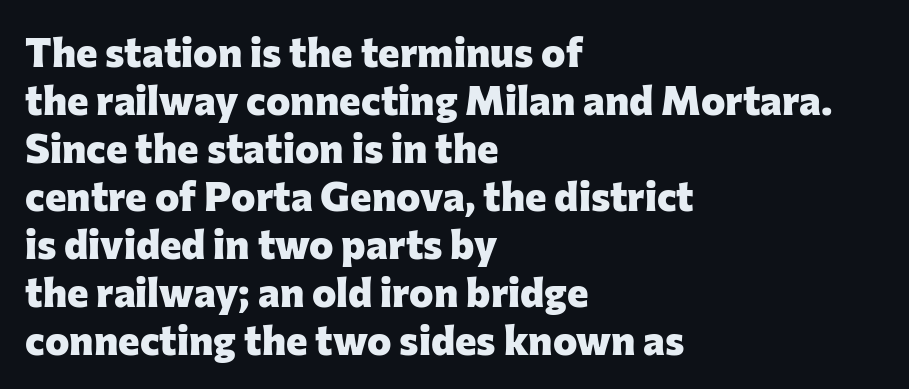
Q: Is the text bold? A: Yes.
Q: Is the text italic (slanted)? A: No, it is upright.
Q: Is the typeface a serif or a sans-serif typeface? A: Sans-serif.
Q: Is the text underlined? A: No.
Q: How is the paragraph aligned? A: Left-aligned.
Q: Is the spacing between letters normal or unusually wide? A: Normal.
Q: Width (condensed, normal, or wide)? A: Normal.
Q: Stroke contrast? A: Low.
Q: x-height? A: Medium.
Q: Monospaced? A: No.
